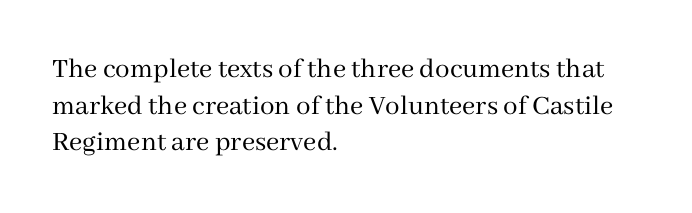
Caption: multi-line text, flush left, ragged right. There is no visible air inserted between adjacent glyphs. Posture: straight, roman, zero tilt. The typeface has the unassuming heft of standard copy or less.
